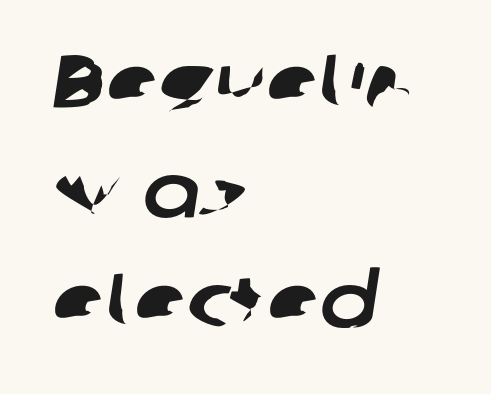
Compared with typical paragraphs, the rows here are spaced about the same. The face used here is proportionally spaced, like ordinary book or web type. Descenders are the only things crossing below the line. This is sans-serif lettering, the kind often seen on screens and signage. The lines in this sample share a left origin and differ only in where they stop. Students, note that the glyphs here touch the page at normal intervals.
